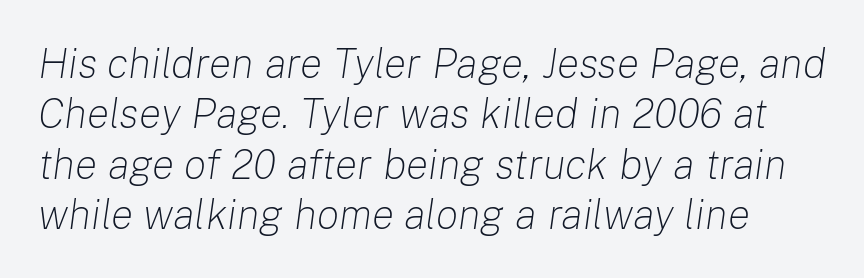
Q: Is the text bold? A: No.
Q: Is the text italic (slanted)? A: Yes, it leans right by about 8 degrees.
Q: Is the text underlined? A: No.
Q: Is the spacing between letters normal or unusually wide? A: Normal.
Q: Width (condensed, normal, or wide)? A: Normal.
Q: Stroke contrast? A: Low.
Q: x-height? A: Medium.
Q: Monospaced? A: No.
